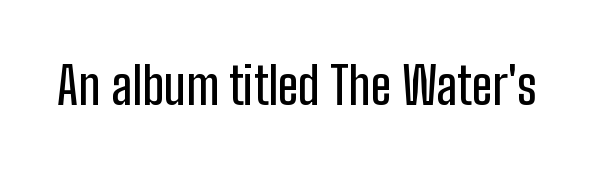
The image shows 50 px condensed sans-serif type, upright; set normal letter spacing, not underlined; low stroke contrast and a medium x-height.
